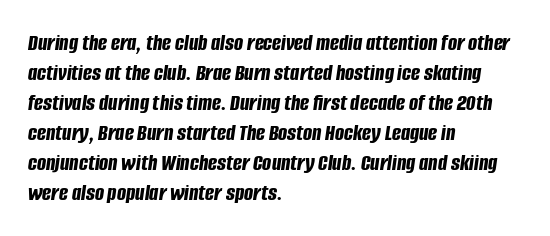
Typeset ragged right — the left edge is the straight one. Is the type slanted? Yes — the strokes lean at a clear angle. Normally led — the rows are evenly, conventionally spaced. Honestly, there is no underline to notice here at all. Between one letter and the next there's only the usual sliver of space.
